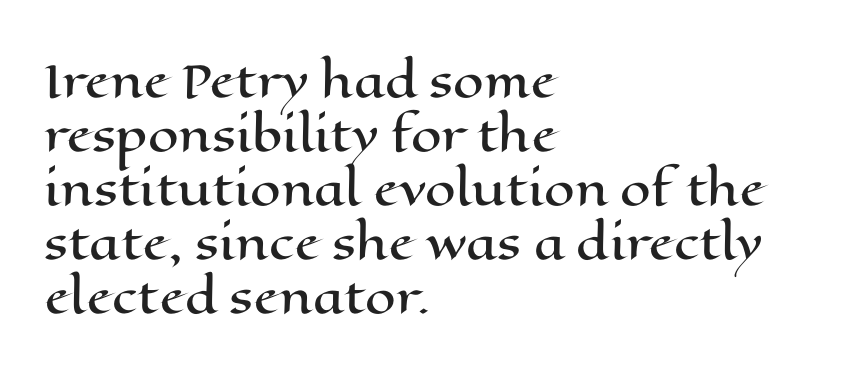
Q: Is the text italic (slanted)? A: No, it is upright.
Q: Is the text underlined? A: No.
Q: How is the paragraph aligned? A: Left-aligned.
Q: Is the spacing between letters normal or unusually wide? A: Normal.
Q: Width (condensed, normal, or wide)? A: Wide.
Q: Stroke contrast? A: High.
Q: x-height? A: Medium.
Q: Monospaced? A: No.
